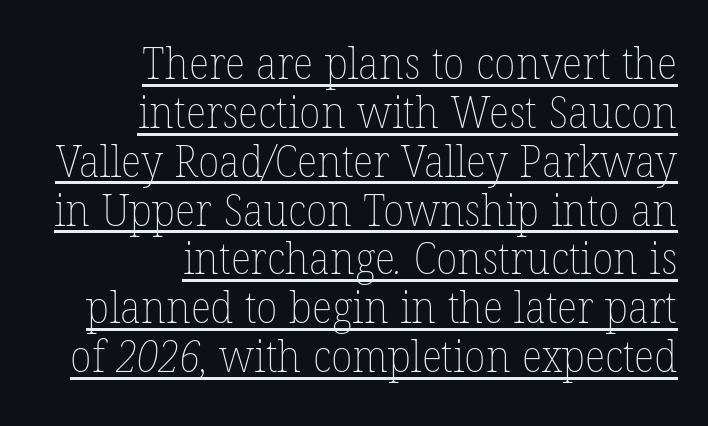
The face used here is rendered with its standard letterfit. A quiet, ordinary-to-light weight characterises the typeface. Each letter keeps its own natural width here, so spacing adapts to shape. Vertically, the passage feels compressed, each row crowding the next.
